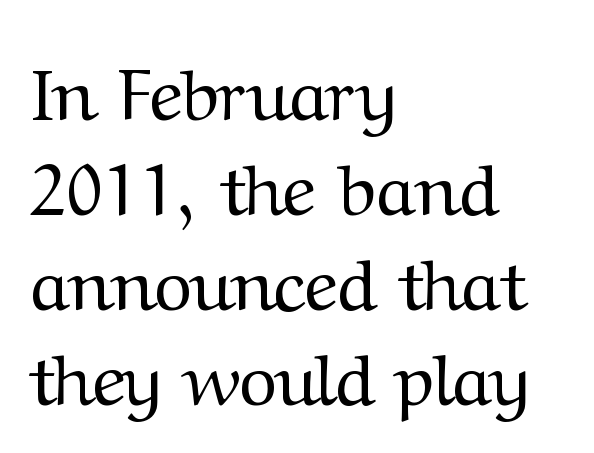
The image shows 73 px regular-weight serif type, upright; set left-aligned, normal line spacing (1.3x), normal letter spacing, not underlined; medium stroke contrast and a medium x-height.
